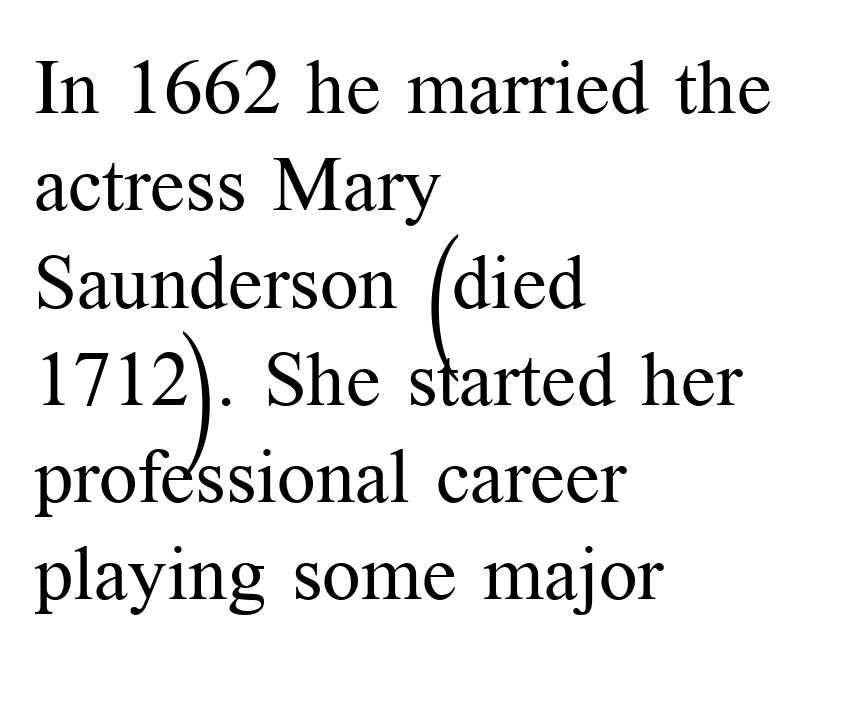
{"serif": "yes", "italic": "no", "bold": "no", "weight": "regular", "width": "normal", "stroke_contrast": "medium", "x_height": "medium", "monospaced": "no", "underline": "no", "align": "left", "line_spacing": "normal", "line_spacing_ratio": 1.28, "letter_spacing": "normal", "letter_spacing_em": 0.0, "glyph_px": 76}
